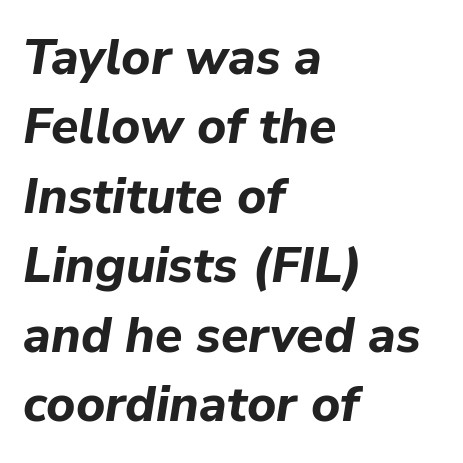
Observe the lean: these are italic letterforms. Caption: bold face, heavy strokes. You could call the tracking neutral — neither tight nor loose. Any mark beneath the type? The region is blank. If you drew a ruler down the left edge, every line would touch it. This sample has the flowing, uneven cadence of proportional lettering.
